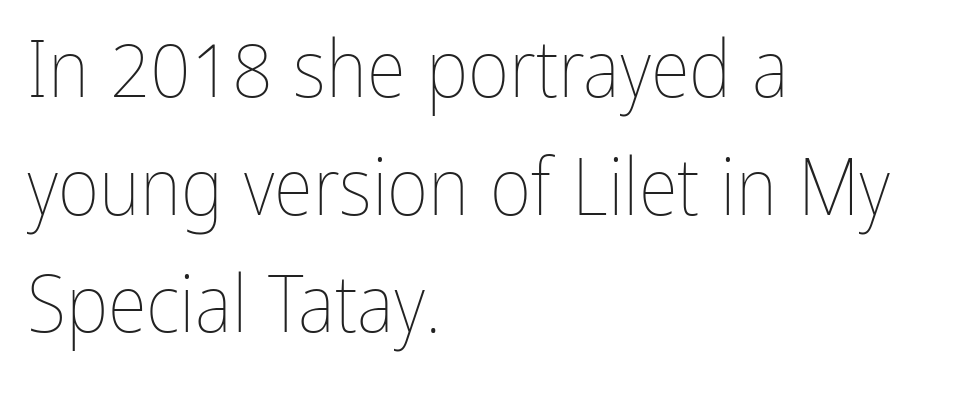
The image shows 80 px thin, condensed type, upright; set left-aligned, normal line spacing (1.47x), normal letter spacing, not underlined; low stroke contrast and a medium x-height.
